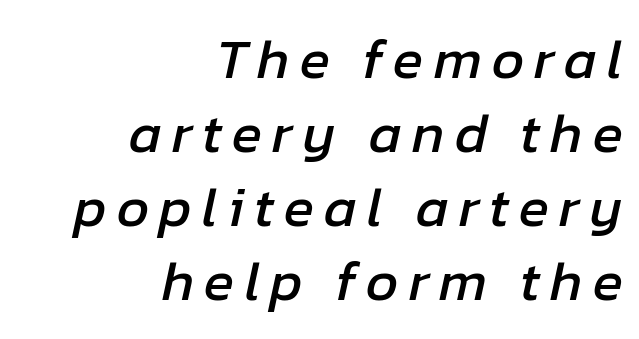
Q: Is the text italic (slanted)? A: Yes, it leans right by about 12 degrees.
Q: Is the text underlined? A: No.
Q: How is the paragraph aligned? A: Right-aligned.
Q: Is the spacing between lines tight, normal or loose? A: Normal.
Q: Width (condensed, normal, or wide)? A: Normal.
Q: Stroke contrast? A: Low.
Q: x-height? A: Medium.
Q: Monospaced? A: No.
